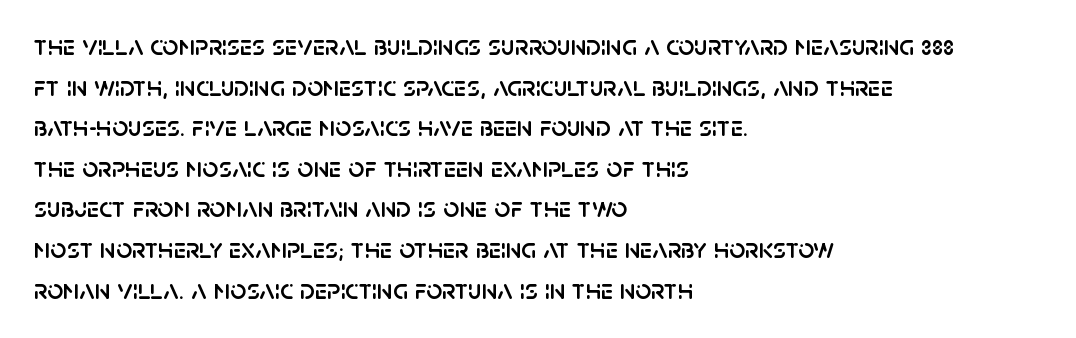
Q: Is the text italic (slanted)? A: No, it is upright.
Q: Is the typeface a serif or a sans-serif typeface? A: Sans-serif.
Q: Is the text underlined? A: No.
Q: How is the paragraph aligned? A: Left-aligned.
Q: Is the spacing between letters normal or unusually wide? A: Normal.
Q: Is the spacing between lines tight, normal or loose? A: Normal.
Q: Width (condensed, normal, or wide)? A: Normal.
Q: Stroke contrast? A: Low.
Q: x-height? A: Large.
Q: Monospaced? A: No.
